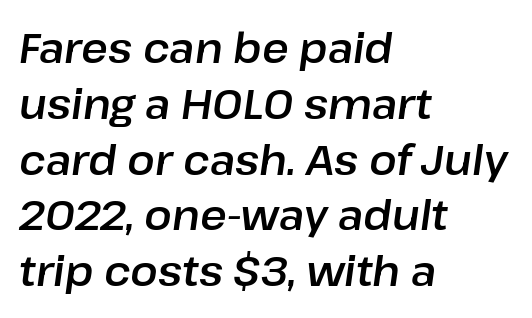
The image shows 41 px text type, italic (leaning right); set left-aligned, normal line spacing (1.36x), normal letter spacing, not underlined; low stroke contrast and a medium x-height.
